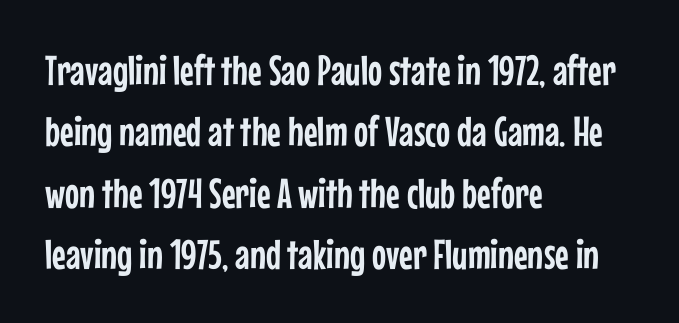
{"serif": "no", "italic": "no", "width": "condensed", "stroke_contrast": "low", "x_height": "medium", "monospaced": "no", "underline": "no", "align": "left", "line_spacing": "normal", "line_spacing_ratio": 1.46, "letter_spacing": "normal", "letter_spacing_em": 0.0, "glyph_px": 42}
